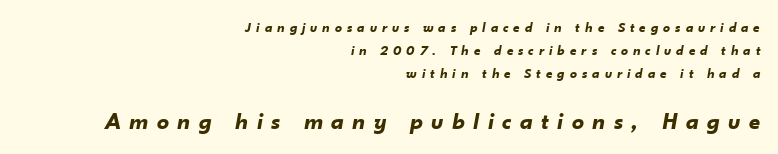
The image shows 24 px bold type, italic (leaning right); set right-aligned, normal line spacing (1.65x), unusually wide letter spacing (+0.36 em), not underlined; the second (bottom) block is 1.71x larger.
